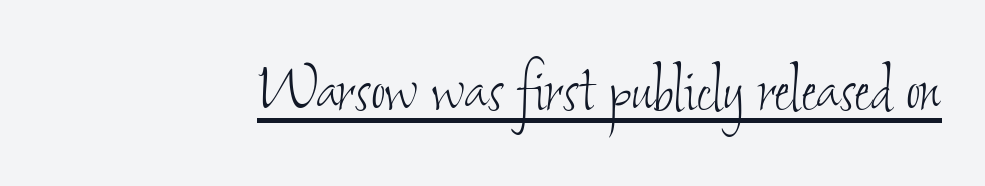
{"bold": "no", "weight": "thin", "width": "condensed", "stroke_contrast": "low", "x_height": "small", "monospaced": "no", "underline": "yes", "letter_spacing": "normal", "letter_spacing_em": 0.0, "glyph_px": 79}
